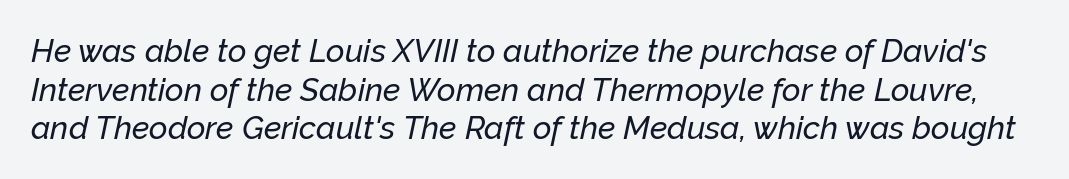
Q: Is the text italic (slanted)? A: Yes, it leans right by about 12 degrees.
Q: Is the text underlined? A: No.
Q: Is the spacing between letters normal or unusually wide? A: Normal.
Q: Width (condensed, normal, or wide)? A: Normal.
Q: Stroke contrast? A: Low.
Q: x-height? A: Medium.
Q: Monospaced? A: No.
